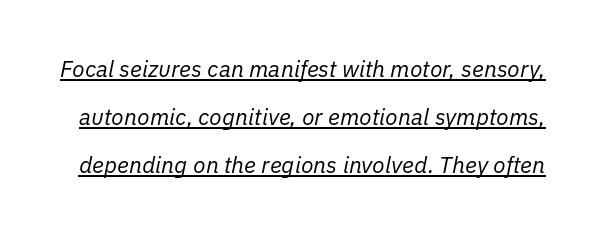
Default kerning and tracking; the words read as compact shapes. The strokes are not fattened; the text isn't bold. The face used here has a pronounced slope to its letters. Leading is clearly above the norm, producing a sparse column. Somebody hit Ctrl+U on this one — the words are underlined.
